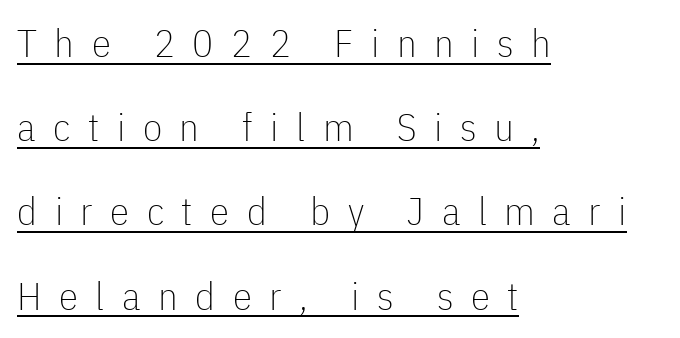
The image shows 39 px thin, condensed sans-serif type, upright; set left-aligned, loose line spacing (2.16x), unusually wide letter spacing (+0.45 em), underlined; low stroke contrast and a medium x-height.
